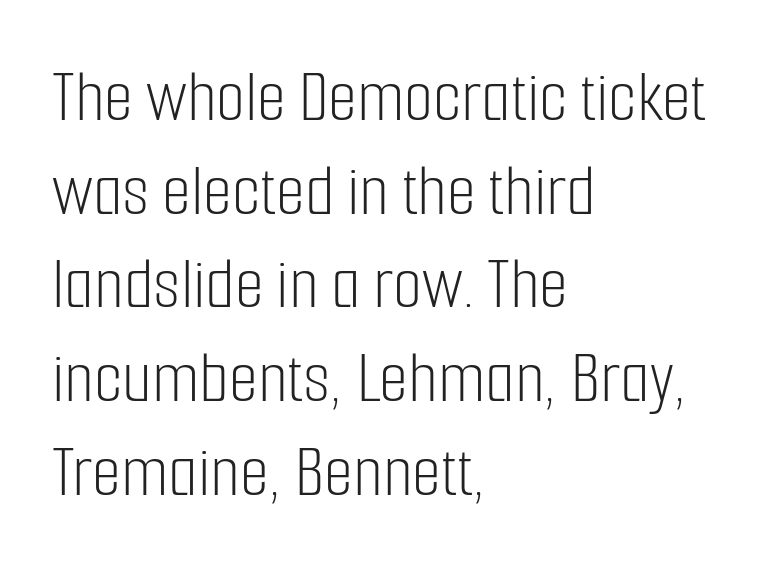
Q: Is the text bold? A: No.
Q: Is the text italic (slanted)? A: No, it is upright.
Q: Is the typeface a serif or a sans-serif typeface? A: Sans-serif.
Q: Is the text underlined? A: No.
Q: How is the paragraph aligned? A: Left-aligned.
Q: Is the spacing between letters normal or unusually wide? A: Normal.
Q: Is the spacing between lines tight, normal or loose? A: Normal.
Q: Width (condensed, normal, or wide)? A: Condensed.
Q: Stroke contrast? A: Low.
Q: x-height? A: Medium.
Q: Monospaced? A: No.
